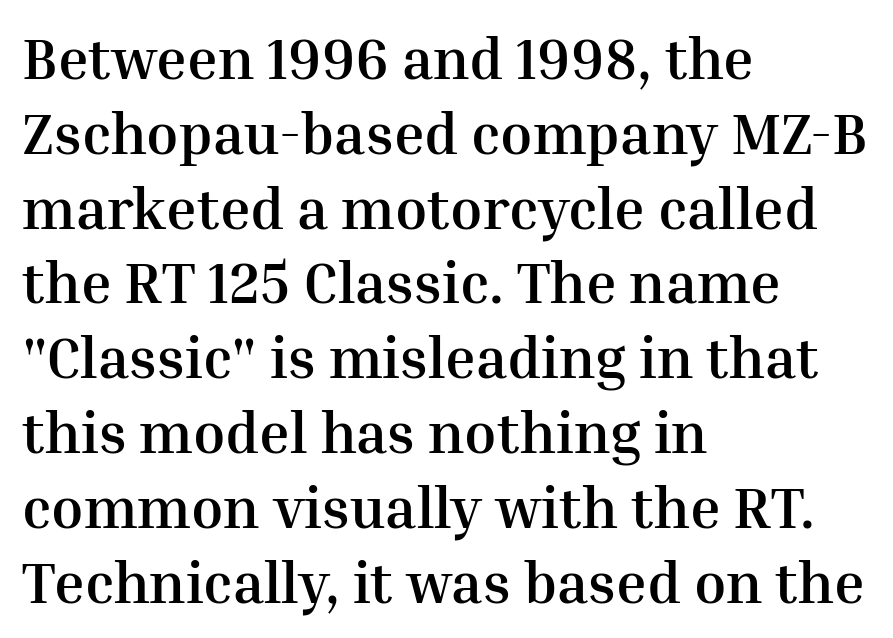
Q: Is the text bold? A: Yes.
Q: Is the text italic (slanted)? A: No, it is upright.
Q: Is the typeface a serif or a sans-serif typeface? A: Serif.
Q: Is the text underlined? A: No.
Q: How is the paragraph aligned? A: Left-aligned.
Q: Is the spacing between letters normal or unusually wide? A: Normal.
Q: Is the spacing between lines tight, normal or loose? A: Normal.
Q: Width (condensed, normal, or wide)? A: Normal.
Q: Stroke contrast? A: Medium.
Q: x-height? A: Medium.
Q: Monospaced? A: No.
